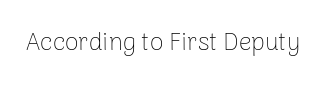
The rendering keeps characters at their native spacing. The font sits on the lighter half of the weight spectrum, regular included. Quick note: underline off. Is there any slant? The stems are plumb.
